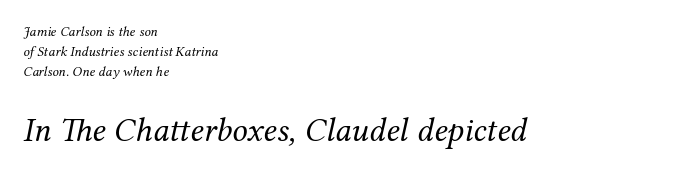
Spacing verdict: proportional, widths tailored to each character. Does the type have serifs? Yes, each stem ends in a small foot. Only glyphs here, with clear space below each row. The space between consecutive lines is moderate. These lines keep a tight, regular rhythm from letter to letter.
